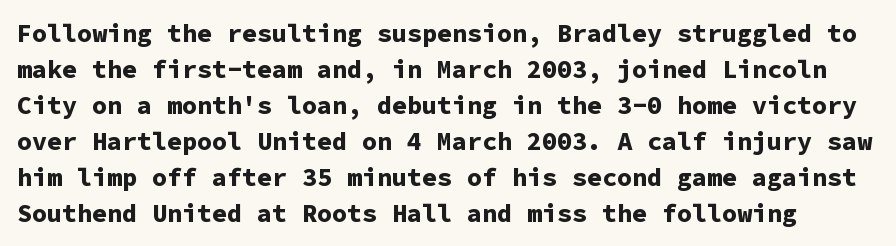
The image shows 25 px bold type, upright; set normal line spacing (1.44x), normal letter spacing, not underlined.
